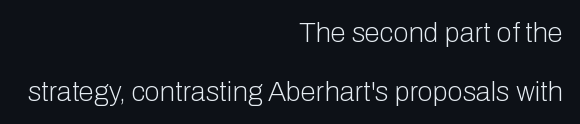
{"serif": "no", "italic": "no", "bold": "no", "weight": "light", "width": "normal", "stroke_contrast": "low", "x_height": "medium", "monospaced": "no", "underline": "no", "align": "right", "line_spacing": "loose", "line_spacing_ratio": 2.1, "letter_spacing": "normal", "letter_spacing_em": 0.0, "glyph_px": 28}
